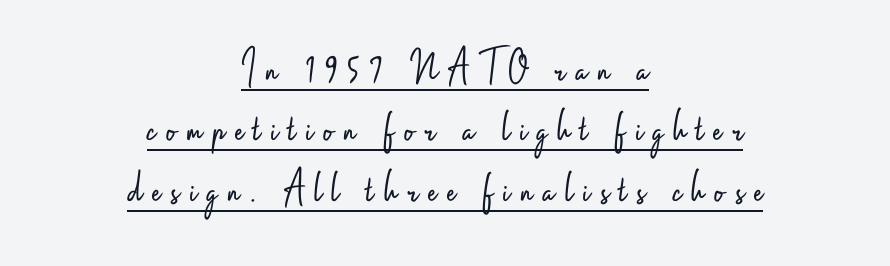
Q: Is the text bold? A: No.
Q: Is the text italic (slanted)? A: Yes.
Q: Is the typeface a serif or a sans-serif typeface? A: Sans-serif.
Q: Is the text underlined? A: Yes.
Q: How is the paragraph aligned? A: Centered.
Q: Is the spacing between letters normal or unusually wide? A: Unusually wide.
Q: Is the spacing between lines tight, normal or loose? A: Normal.
Q: Width (condensed, normal, or wide)? A: Condensed.
Q: Stroke contrast? A: Low.
Q: x-height? A: Small.
Q: Monospaced? A: No.
